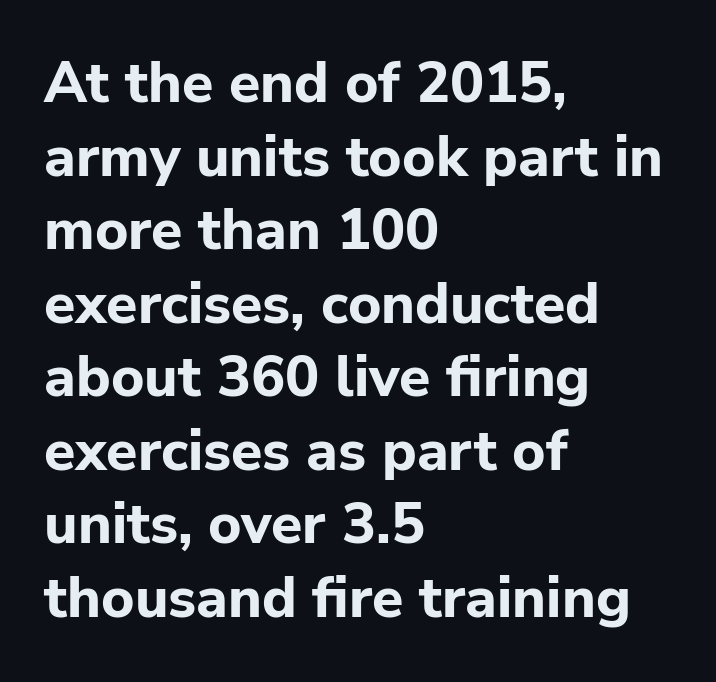
Q: Is the text bold? A: Yes.
Q: Is the text italic (slanted)? A: No, it is upright.
Q: Is the typeface a serif or a sans-serif typeface? A: Sans-serif.
Q: Is the text underlined? A: No.
Q: How is the paragraph aligned? A: Left-aligned.
Q: Is the spacing between letters normal or unusually wide? A: Normal.
Q: Is the spacing between lines tight, normal or loose? A: Normal.
Q: Width (condensed, normal, or wide)? A: Normal.
Q: Stroke contrast? A: Low.
Q: x-height? A: Medium.
Q: Monospaced? A: No.
